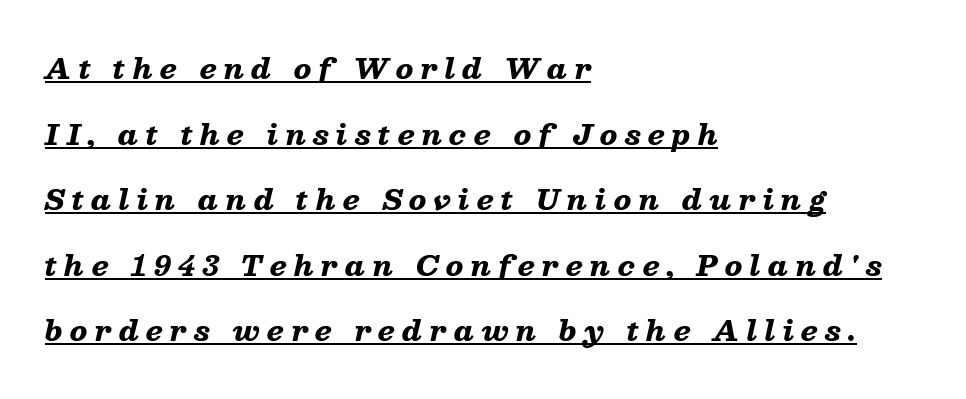
{"italic": "yes", "lean": "right", "slant_degrees": 13, "bold": "yes", "underline": "yes", "align": "left", "line_spacing": "loose", "line_spacing_ratio": 2.43, "letter_spacing": "wide", "letter_spacing_em": 0.27, "glyph_px": 27}
